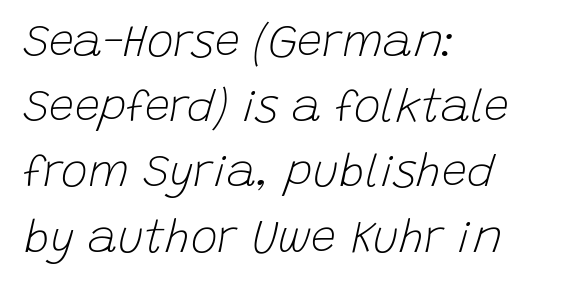
The image shows 45 px light type, italic (leaning right); set left-aligned, normal line spacing (1.45x), normal letter spacing, not underlined; low stroke contrast and a large x-height.
